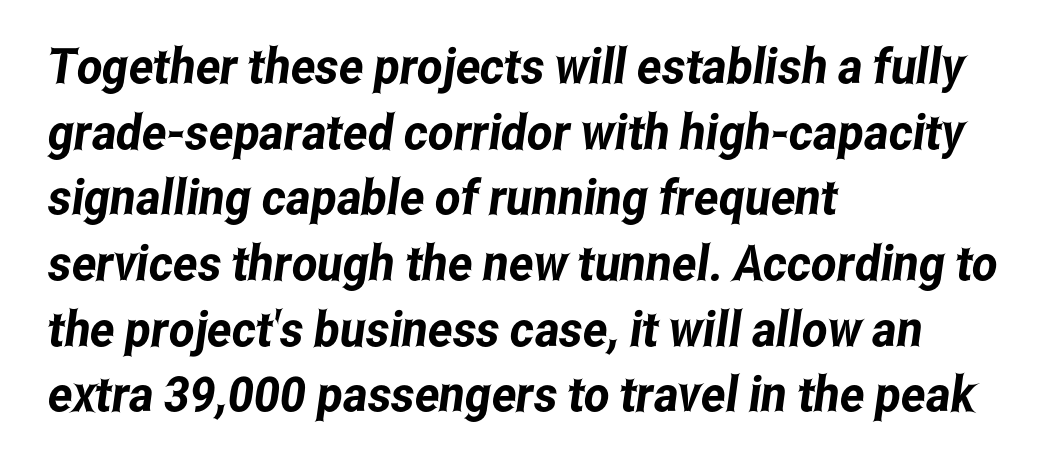
The image shows 49 px condensed sans-serif type; set left-aligned, normal line spacing (1.34x), normal letter spacing, not underlined; low stroke contrast and a medium x-height.
